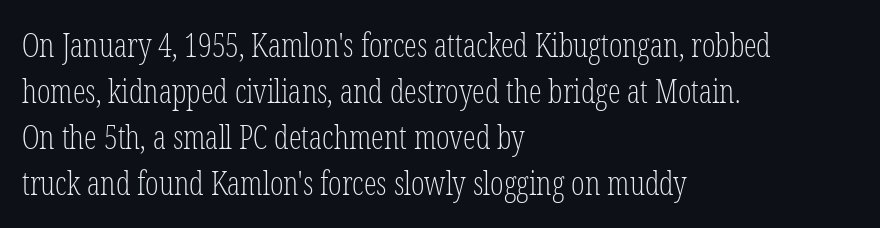
Varying glyph widths throughout — classic text-font behaviour. Caption: standard tracking, unaltered. Observe the serifs anchoring each vertical stroke in this sample. The compositor pushed each line to the left boundary. Upright lettering throughout. Regarding leading, the lines here are spaced in the standard way.
